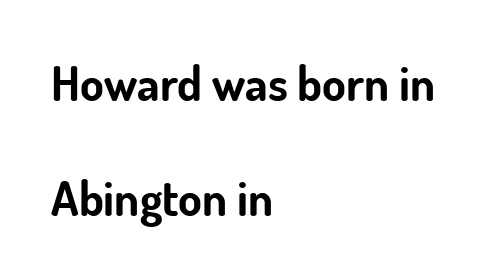
The image shows 48 px bold sans-serif type, upright; set left-aligned, loose line spacing (2.39x), normal letter spacing, not underlined; low stroke contrast and a small x-height.
